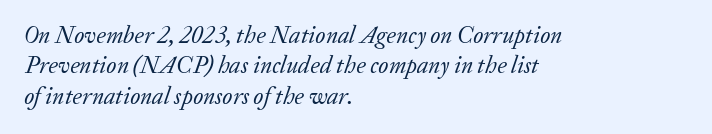
The image shows 24 px text type, italic (leaning right); set left-aligned, normal line spacing (1.27x), normal letter spacing, not underlined.
